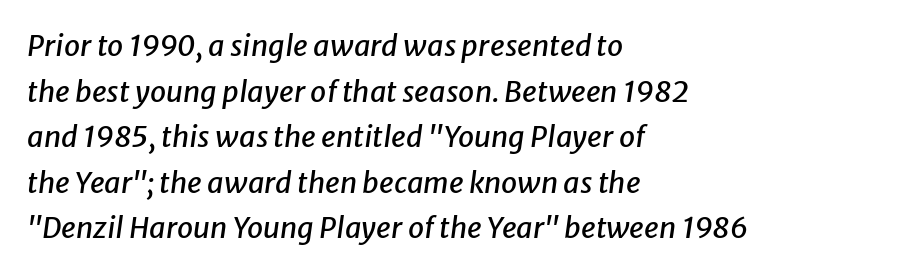
The image shows 29 px text type, italic (leaning right); set left-aligned, normal line spacing (1.57x), normal letter spacing, not underlined; low stroke contrast and a medium x-height.
